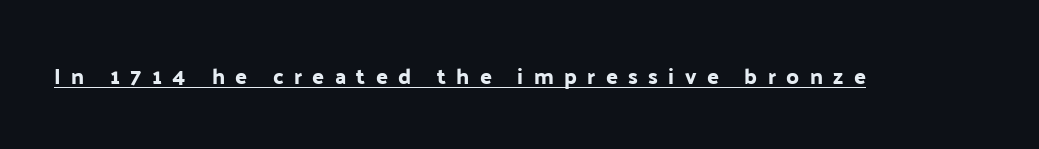
Q: Is the text italic (slanted)? A: No, it is upright.
Q: Is the text underlined? A: Yes.
Q: Is the spacing between letters normal or unusually wide? A: Unusually wide.
